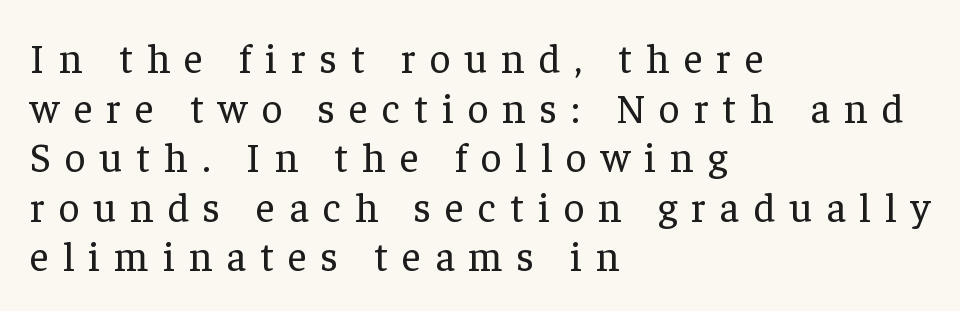
Rendered with straight, roman letterforms. The rendering anchors every line to the left-hand side. Caption: face not bold, strokes unweighted. The text was rendered using a seriffed face with decorative stroke endings. Students, note that the glyphs here are deliberately spaced far apart.
